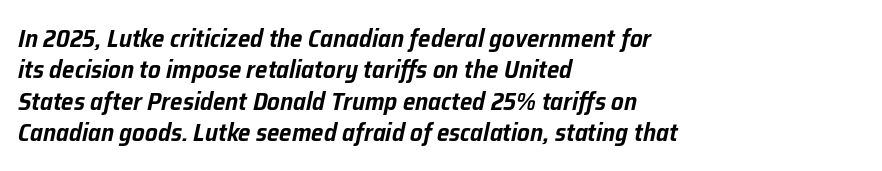
The image shows 25 px text type, italic (leaning right); set left-aligned, normal line spacing (1.26x), normal letter spacing, not underlined.
